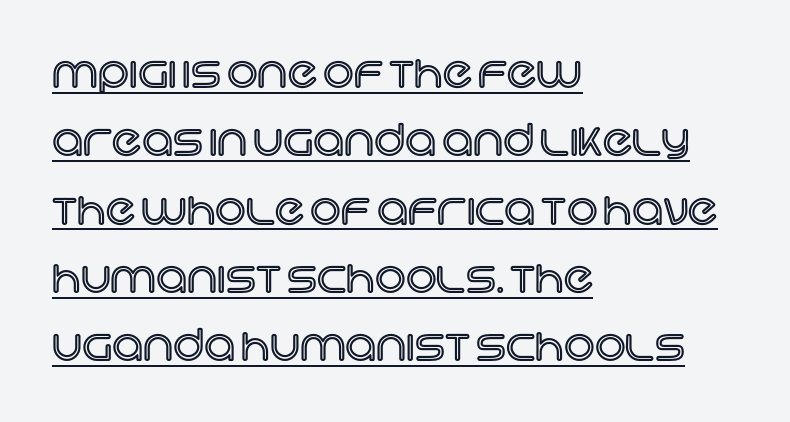
Q: Is the text italic (slanted)? A: No, it is upright.
Q: Is the text underlined? A: Yes.
Q: How is the paragraph aligned? A: Left-aligned.
Q: Is the spacing between letters normal or unusually wide? A: Normal.
Q: Is the spacing between lines tight, normal or loose? A: Normal.
Q: Width (condensed, normal, or wide)? A: Normal.
Q: x-height? A: Large.
Q: Monospaced? A: No.
